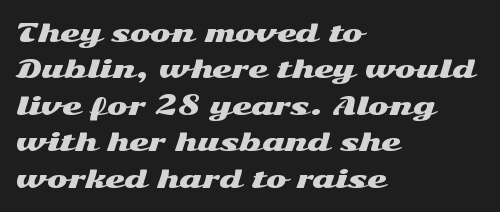
The image shows 25 px text type; set left-aligned, normal line spacing (1.46x), normal letter spacing, not underlined.
